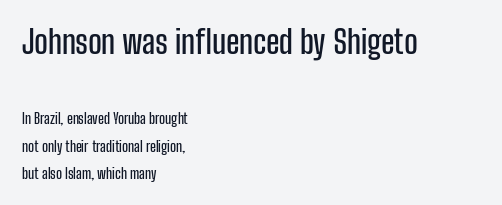
Is there much room between lines? Yes — plenty of vertical air separates them. Layout note: lines flush left. The font's upright variant was chosen for this text. Check the space under the baseline: it is left empty. The emphasis by scale lands on block number one, above. You could not count columns in this text — the font is proportionally spaced.
